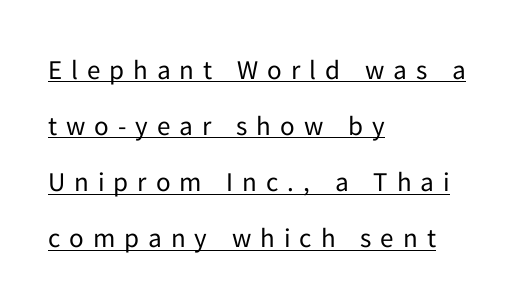
The image shows 27 px text type, upright; set left-aligned, loose line spacing (2.08x), unusually wide letter spacing (+0.33 em), underlined.
